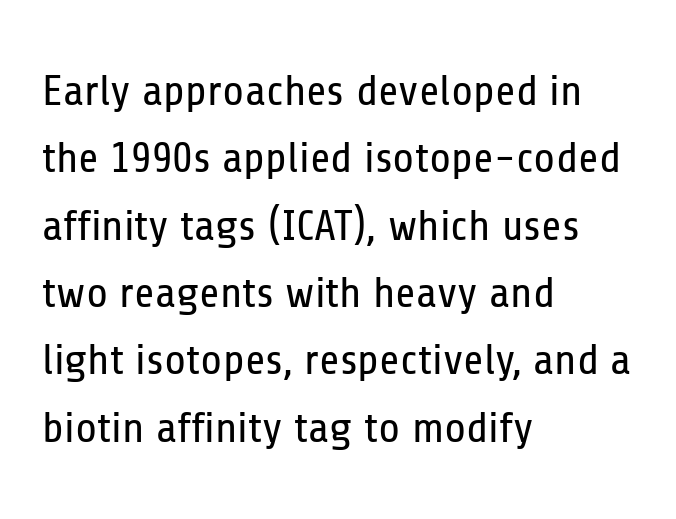
{"serif": "no", "italic": "no", "bold": "no", "weight": "regular", "width": "condensed", "stroke_contrast": "low", "x_height": "medium", "monospaced": "no", "underline": "no", "align": "left", "line_spacing": "normal", "line_spacing_ratio": 1.53, "letter_spacing": "normal", "letter_spacing_em": 0.0, "glyph_px": 44}
